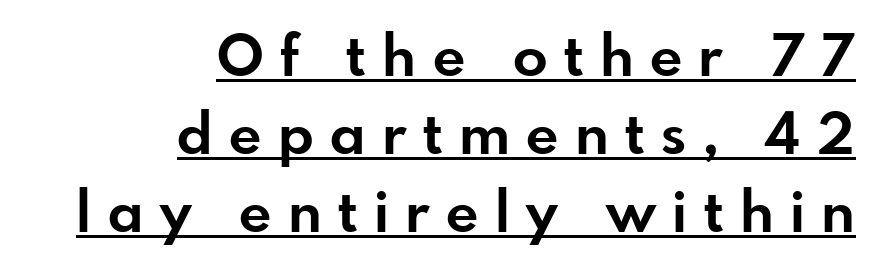
{"serif": "no", "italic": "no", "bold": "yes", "weight": "bold", "width": "normal", "stroke_contrast": "low", "x_height": "small", "monospaced": "no", "underline": "yes", "align": "right", "line_spacing": "normal", "line_spacing_ratio": 1.37, "letter_spacing": "wide", "letter_spacing_em": 0.29, "glyph_px": 57}
